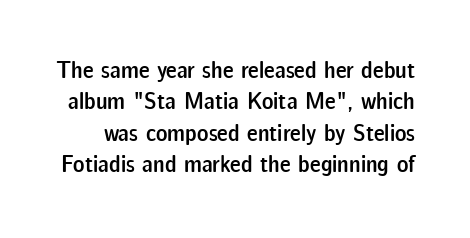
Q: Is the text bold? A: Semi-bold.
Q: Is the text italic (slanted)? A: No, it is upright.
Q: Is the text underlined? A: No.
Q: Is the spacing between letters normal or unusually wide? A: Normal.
Q: Is the spacing between lines tight, normal or loose? A: Normal.
